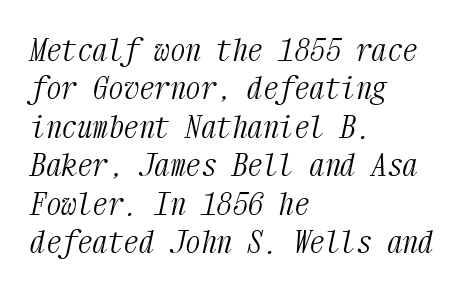
The image shows 31 px light, condensed serif type, italic (leaning right), monospaced; set left-aligned, line spacing 1.24x, normal letter spacing, not underlined; medium stroke contrast and a medium x-height.
